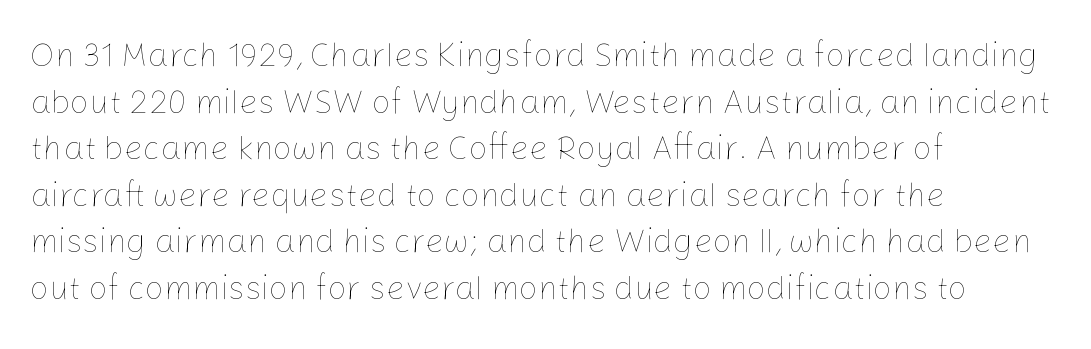
The image shows 33 px thin type, upright; set left-aligned, normal line spacing (1.41x), normal letter spacing, not underlined; low stroke contrast and a medium x-height.
